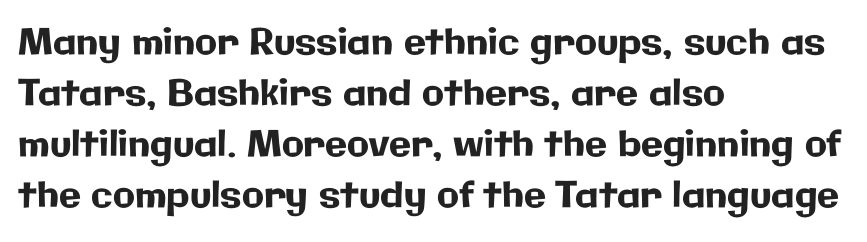
{"serif": "no", "italic": "no", "width": "normal", "stroke_contrast": "low", "x_height": "medium", "monospaced": "no", "underline": "no", "align": "left", "line_spacing": "normal", "line_spacing_ratio": 1.42, "letter_spacing": "normal", "letter_spacing_em": 0.0, "glyph_px": 36}
